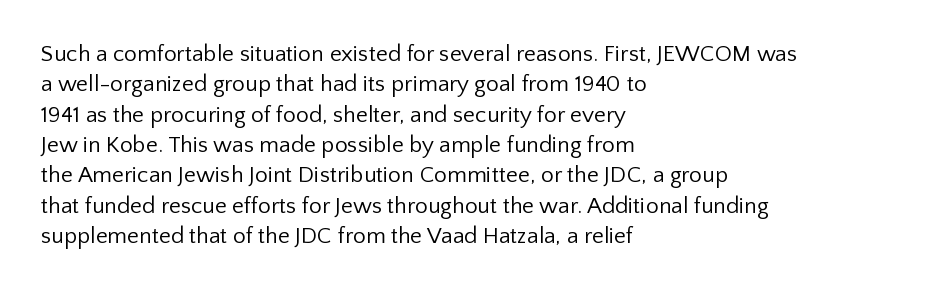
Q: Is the text bold? A: No.
Q: Is the text italic (slanted)? A: No, it is upright.
Q: Is the text underlined? A: No.
Q: How is the paragraph aligned? A: Left-aligned.
Q: Is the spacing between letters normal or unusually wide? A: Normal.
Q: Is the spacing between lines tight, normal or loose? A: Normal.
